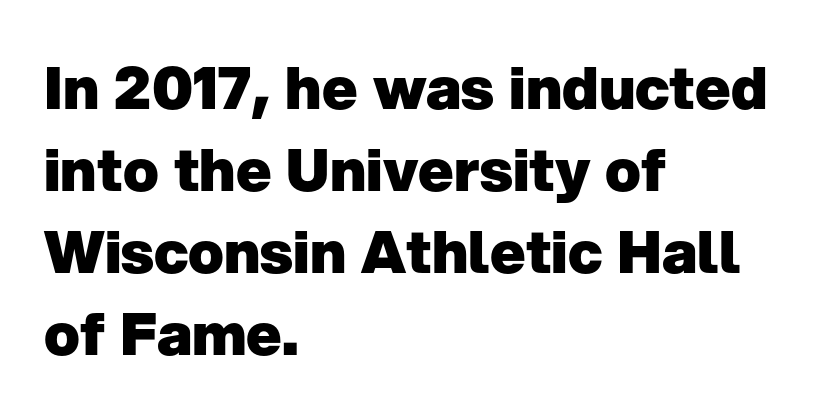
{"serif": "no", "italic": "no", "bold": "yes", "weight": "heavy", "width": "normal", "stroke_contrast": "low", "x_height": "medium", "monospaced": "no", "underline": "no", "align": "left", "line_spacing": "normal", "line_spacing_ratio": 1.39, "letter_spacing": "normal", "letter_spacing_em": 0.0, "glyph_px": 59}
